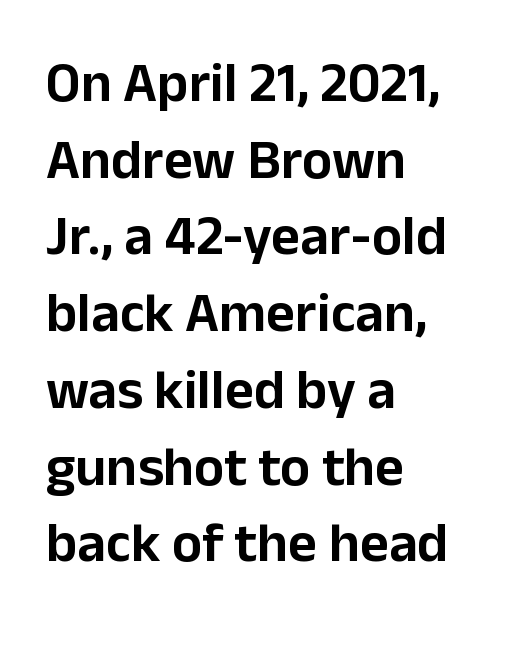
Horizontal bands of white between lines are of average thickness. Proportional: the letters do not fall into vertical columns. You can tell it's not italic because the verticals are truly vertical. Horizontally, the lines are justified to the leading edge only.
